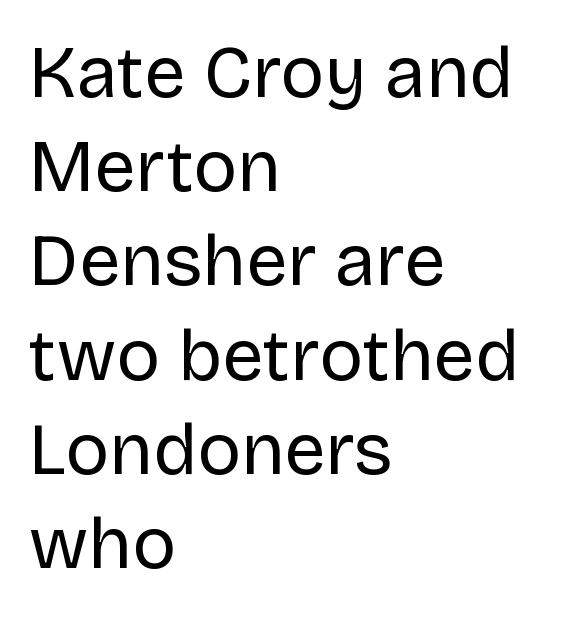
Weight class: somewhere from thin through regular. Proportional: the letters do not fall into vertical columns. Students, observe: this is what conventionally led text looks like. A typesetter would call this zero additional tracking. Teacher's note: observe the even left margin — that is flush-left alignment. Vertical strokes here are truly vertical.
